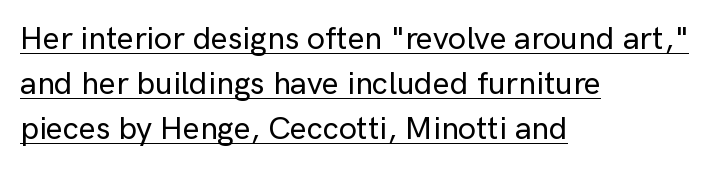
{"serif": "no", "italic": "no", "width": "normal", "stroke_contrast": "low", "x_height": "medium", "monospaced": "no", "underline": "yes", "align": "left", "line_spacing": "normal", "line_spacing_ratio": 1.4, "letter_spacing": "normal", "letter_spacing_em": 0.0, "glyph_px": 32}
